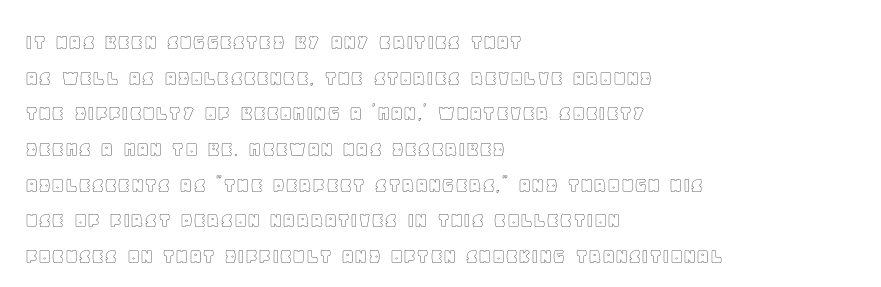
The image shows 23 px text type, upright; set left-aligned, normal line spacing (1.55x), normal letter spacing, not underlined.
